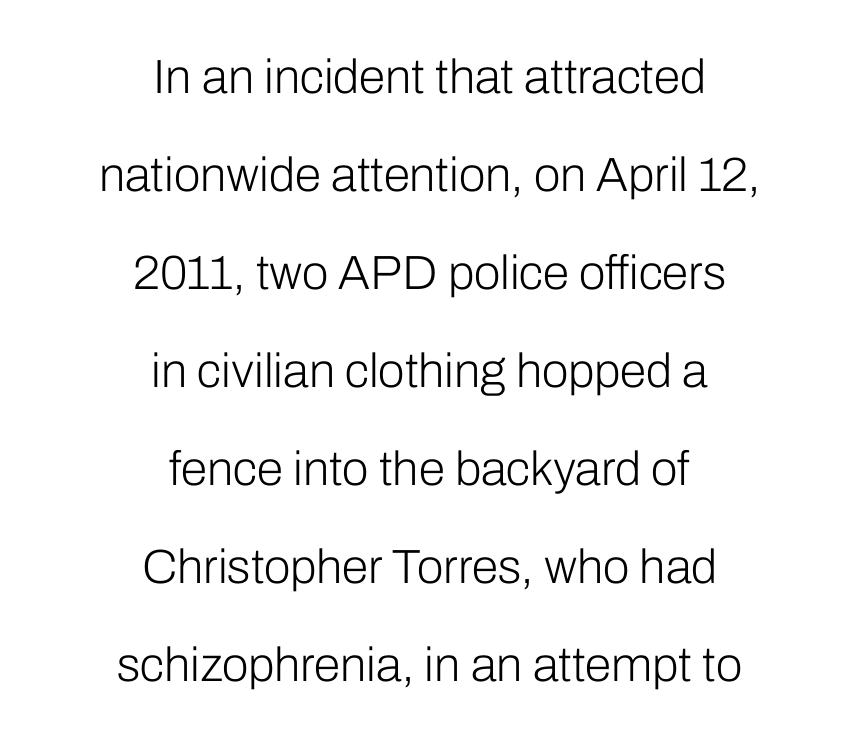
A typesetter would call this zero additional tracking. Horizontal bands of white between lines are thick stripes. The passage is arranged like a title page — every line centered. You could not count columns in this text — the font is proportionally spaced. Classification — sans serif.
